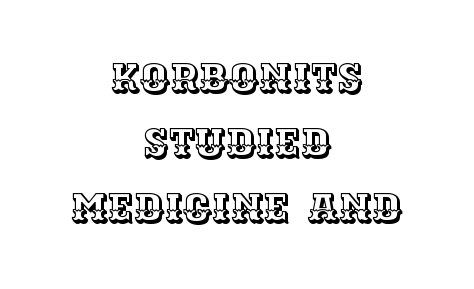
The typesetter chose a symmetrical, centered arrangement here. Each new line begins a customary step beneath the previous one. Character widths vary here, with narrow letters taking less room than wide ones. Letters rest on an invisible, unmarked baseline.
